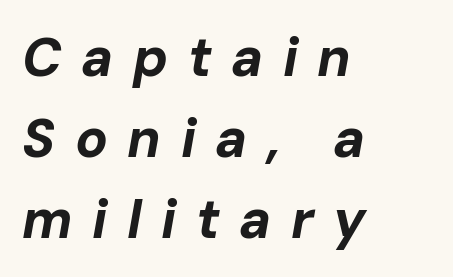
Q: Is the text bold? A: Yes.
Q: Is the text italic (slanted)? A: Yes, it leans right by about 10 degrees.
Q: Is the text underlined? A: No.
Q: How is the paragraph aligned? A: Left-aligned.
Q: Is the spacing between letters normal or unusually wide? A: Unusually wide.
Q: Is the spacing between lines tight, normal or loose? A: Normal.
Q: Width (condensed, normal, or wide)? A: Normal.
Q: Stroke contrast? A: Low.
Q: x-height? A: Medium.
Q: Monospaced? A: No.
